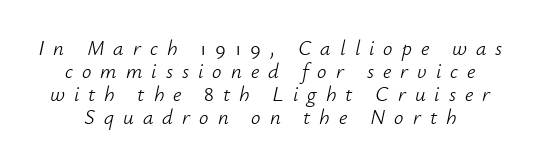
Q: Is the text bold? A: No.
Q: Is the text italic (slanted)? A: Yes, it leans right by about 12 degrees.
Q: Is the text underlined? A: No.
Q: Is the spacing between letters normal or unusually wide? A: Unusually wide.
Q: Is the spacing between lines tight, normal or loose? A: Tight.
